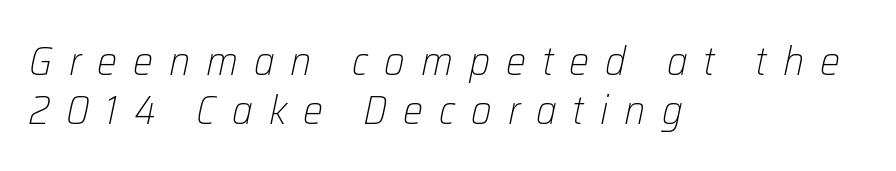
The image shows 40 px light type, italic (leaning right); set left-aligned, line spacing 1.22x, unusually wide letter spacing (+0.4 em), not underlined; low stroke contrast and a medium x-height.
